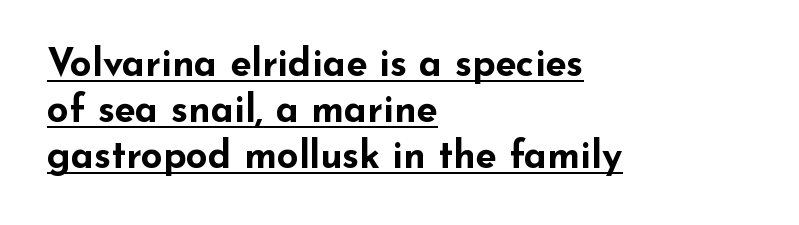
Q: Is the text bold? A: Yes.
Q: Is the text italic (slanted)? A: No, it is upright.
Q: Is the typeface a serif or a sans-serif typeface? A: Sans-serif.
Q: Is the text underlined? A: Yes.
Q: How is the paragraph aligned? A: Left-aligned.
Q: Is the spacing between letters normal or unusually wide? A: Normal.
Q: Width (condensed, normal, or wide)? A: Wide.
Q: Stroke contrast? A: Low.
Q: x-height? A: Small.
Q: Monospaced? A: No.
